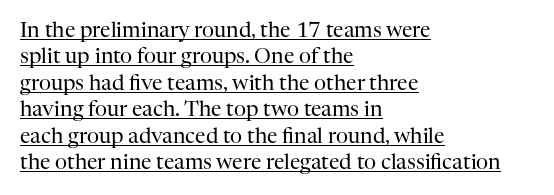
Q: Is the text bold? A: No.
Q: Is the text italic (slanted)? A: No, it is upright.
Q: Is the text underlined? A: Yes.
Q: How is the paragraph aligned? A: Left-aligned.
Q: Is the spacing between letters normal or unusually wide? A: Normal.
Q: Is the spacing between lines tight, normal or loose? A: Normal.
